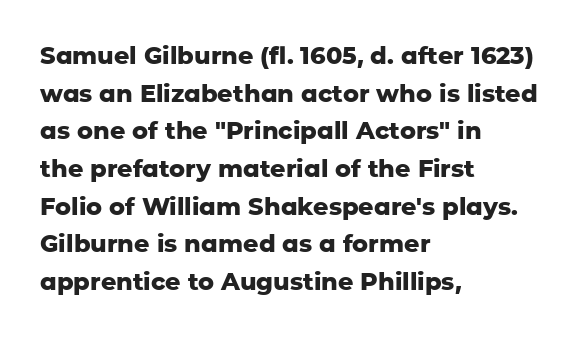
The image shows 24 px bold type, upright; set left-aligned, normal line spacing (1.57x), normal letter spacing, not underlined.
